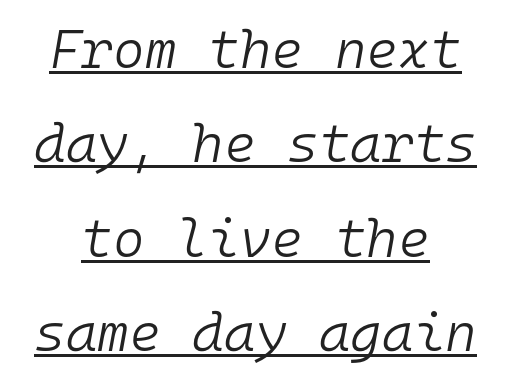
{"italic": "yes", "lean": "right", "slant_degrees": 10, "bold": "no", "weight": "light", "width": "normal", "stroke_contrast": "low", "x_height": "medium", "monospaced": "yes", "underline": "yes", "align": "center", "line_spacing_ratio": 1.75, "letter_spacing": "normal", "letter_spacing_em": 0.0, "glyph_px": 54}
